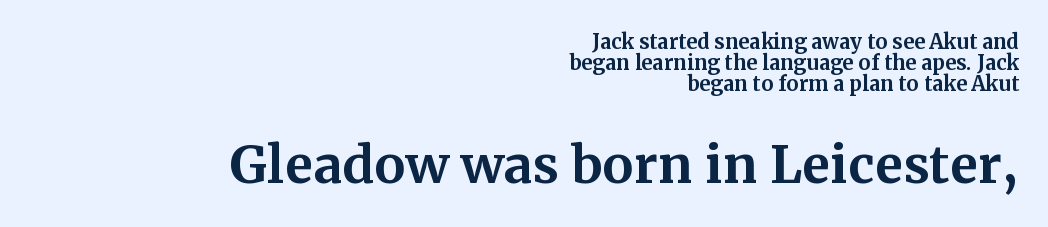
Bare-footed words on every line. Strong, thick strokes mark this as bold type. This sample has the flowing, uneven cadence of proportional lettering. Small over large — that's the arrangement of the two blocks here. The line-height multiplier appears low, near solid setting.
